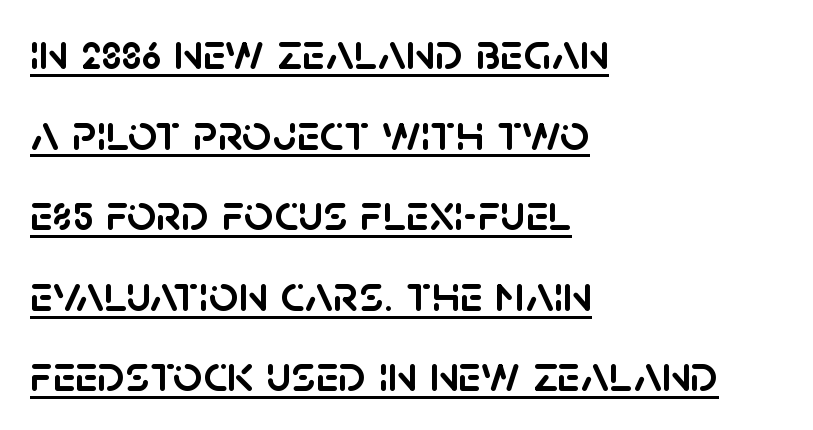
The image shows 52 px sans-serif type, upright; set left-aligned, normal line spacing (1.55x), normal letter spacing, underlined; low stroke contrast and a large x-height.
